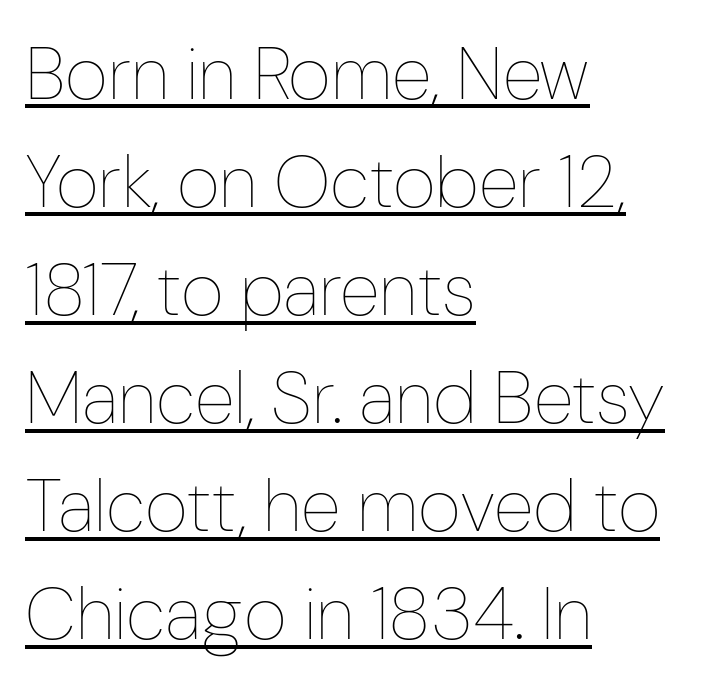
This sample has the flowing, uneven cadence of proportional lettering. Short note: letters normally spaced. Unbolded letterforms with no extra heft. The lettering holds an erect, upright posture throughout. The string is rendered with underlining switched on. The leading is moderate, giving the passage an even texture.
